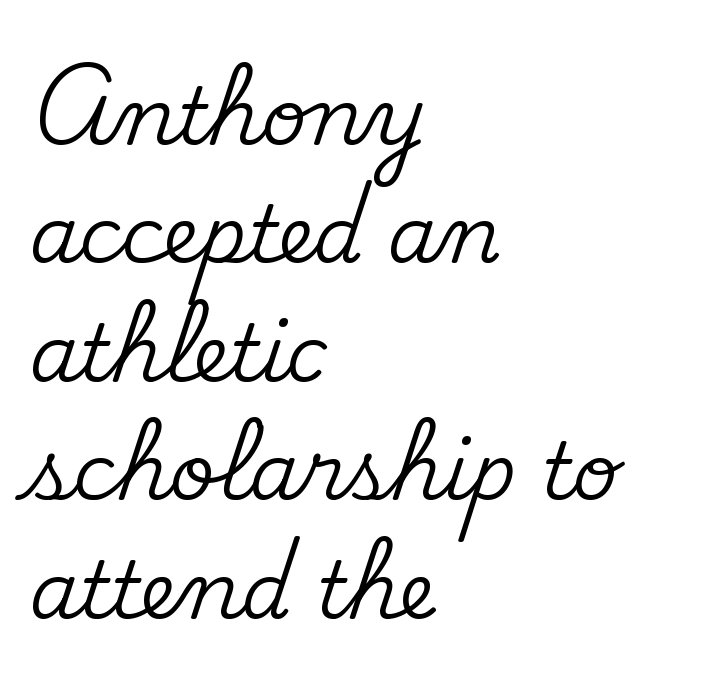
Q: Is the text italic (slanted)? A: Yes.
Q: Is the text underlined? A: No.
Q: How is the paragraph aligned? A: Left-aligned.
Q: Is the spacing between letters normal or unusually wide? A: Normal.
Q: Is the spacing between lines tight, normal or loose? A: Normal.
Q: Width (condensed, normal, or wide)? A: Normal.
Q: Stroke contrast? A: Medium.
Q: x-height? A: Small.
Q: Monospaced? A: No.
